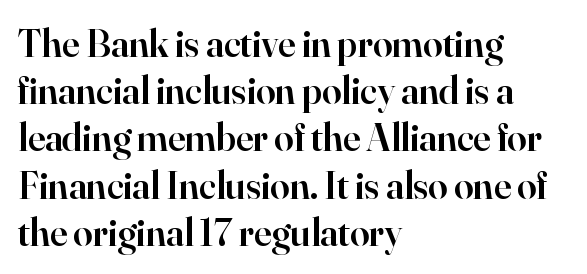
Q: Is the text bold? A: Semi-bold.
Q: Is the text italic (slanted)? A: No, it is upright.
Q: Is the typeface a serif or a sans-serif typeface? A: Serif.
Q: Is the text underlined? A: No.
Q: How is the paragraph aligned? A: Left-aligned.
Q: Is the spacing between letters normal or unusually wide? A: Normal.
Q: Width (condensed, normal, or wide)? A: Normal.
Q: Stroke contrast? A: High.
Q: x-height? A: Small.
Q: Monospaced? A: No.
